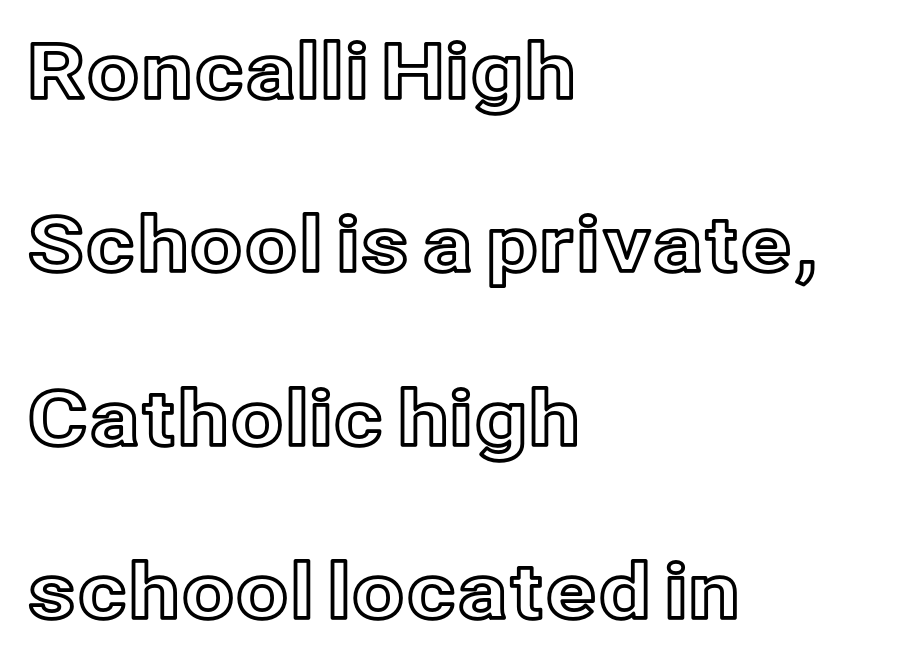
The ragged edge is on the right, which tells us the setting is flush left. Descenders are the only things crossing below the line. Glyph-to-glyph distance matches everyday printed text. Honestly, the rows look like they've been pulled way apart. Note the varied advance widths — an 'i' is clearly narrower than an 'm'.
